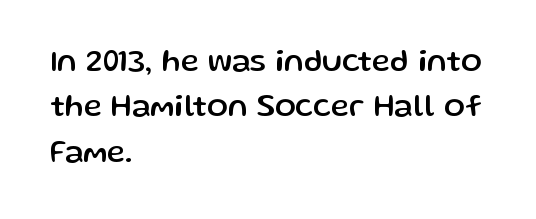
Q: Is the text italic (slanted)? A: No, it is upright.
Q: Is the typeface a serif or a sans-serif typeface? A: Sans-serif.
Q: Is the text underlined? A: No.
Q: How is the paragraph aligned? A: Left-aligned.
Q: Is the spacing between letters normal or unusually wide? A: Normal.
Q: Is the spacing between lines tight, normal or loose? A: Normal.
Q: Width (condensed, normal, or wide)? A: Normal.
Q: Stroke contrast? A: Low.
Q: x-height? A: Medium.
Q: Monospaced? A: No.
